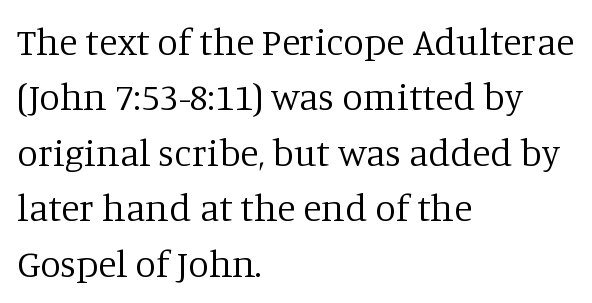
Q: Is the text bold? A: No.
Q: Is the text italic (slanted)? A: No, it is upright.
Q: Is the typeface a serif or a sans-serif typeface? A: Serif.
Q: Is the text underlined? A: No.
Q: How is the paragraph aligned? A: Left-aligned.
Q: Is the spacing between letters normal or unusually wide? A: Normal.
Q: Is the spacing between lines tight, normal or loose? A: Normal.
Q: Width (condensed, normal, or wide)? A: Normal.
Q: Stroke contrast? A: Low.
Q: x-height? A: Large.
Q: Monospaced? A: No.
